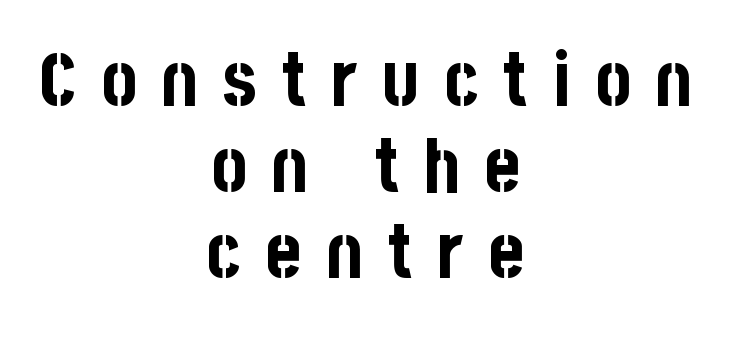
{"serif": "no", "italic": "no", "bold": "yes", "weight": "bold", "width": "condensed", "stroke_contrast": "low", "x_height": "large", "monospaced": "no", "underline": "no", "align": "center", "line_spacing": "tight", "line_spacing_ratio": 1.15, "letter_spacing": "wide", "letter_spacing_em": 0.33, "glyph_px": 75}
